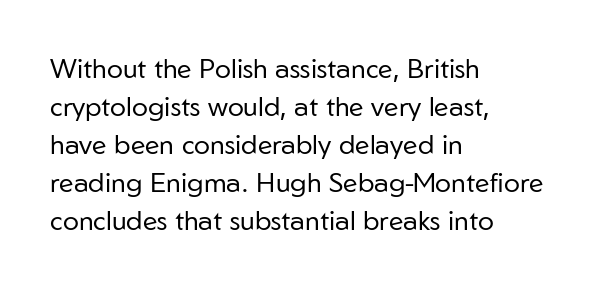
{"italic": "no", "bold": "no", "underline": "no", "align": "left", "line_spacing": "normal", "line_spacing_ratio": 1.41, "letter_spacing": "normal", "letter_spacing_em": 0.0, "glyph_px": 27}
